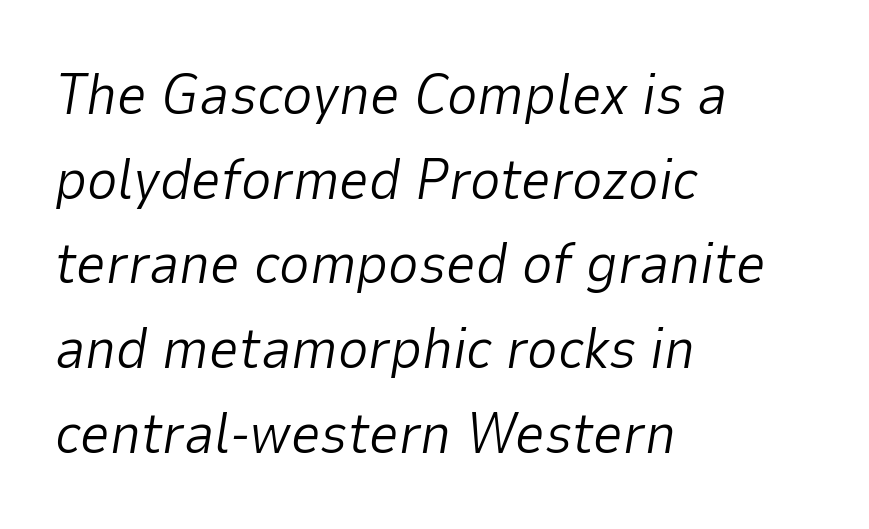
{"italic": "yes", "lean": "right", "slant_degrees": 9, "bold": "no", "weight": "light", "width": "normal", "stroke_contrast": "low", "x_height": "medium", "monospaced": "no", "underline": "no", "align": "left", "line_spacing": "normal", "line_spacing_ratio": 1.46, "letter_spacing": "normal", "letter_spacing_em": 0.0, "glyph_px": 58}
